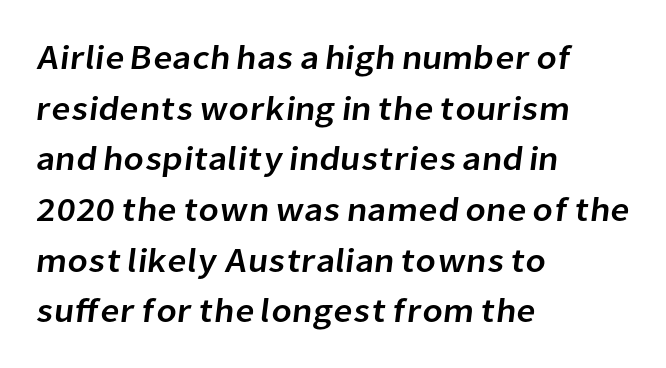
Q: Is the typeface a serif or a sans-serif typeface? A: Sans-serif.
Q: Is the text underlined? A: No.
Q: How is the paragraph aligned? A: Left-aligned.
Q: Is the spacing between letters normal or unusually wide? A: Normal.
Q: Is the spacing between lines tight, normal or loose? A: Normal.
Q: Width (condensed, normal, or wide)? A: Normal.
Q: Stroke contrast? A: Low.
Q: x-height? A: Medium.
Q: Monospaced? A: No.
